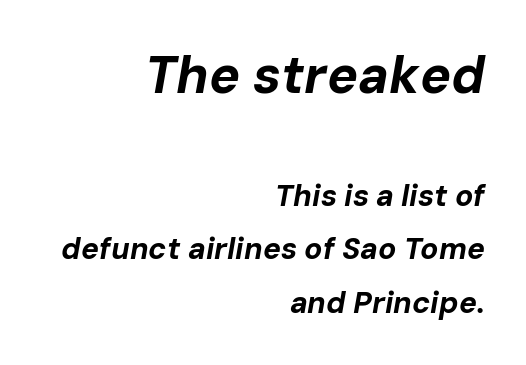
{"italic": "yes", "lean": "right", "slant_degrees": 10, "bold": "yes", "weight": "bold", "width": "normal", "stroke_contrast": "low", "x_height": "medium", "monospaced": "no", "underline": "no", "align": "right", "line_spacing_ratio": 1.79, "letter_spacing": "normal", "letter_spacing_em": 0.0, "larger_block": "first", "size_ratio": 1.73, "glyph_px": 52}
